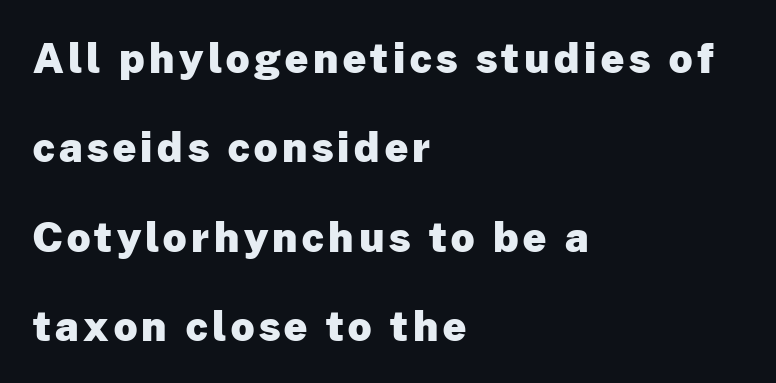
{"serif": "no", "italic": "no", "bold": "yes", "weight": "heavy", "width": "normal", "stroke_contrast": "low", "x_height": "medium", "monospaced": "no", "underline": "no", "align": "left", "line_spacing": "loose", "line_spacing_ratio": 2.18, "glyph_px": 41}
